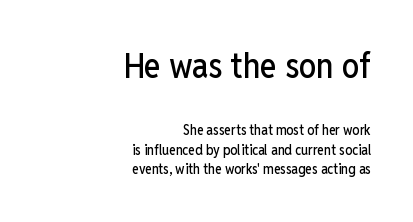
Q: Is the text italic (slanted)? A: No, it is upright.
Q: Is the typeface a serif or a sans-serif typeface? A: Sans-serif.
Q: Is the text underlined? A: No.
Q: How is the paragraph aligned? A: Right-aligned.
Q: Is the spacing between letters normal or unusually wide? A: Normal.
Q: Is the spacing between lines tight, normal or loose? A: Normal.
Q: Which block of text is set in a larger size, the first (top) or the second (bottom)? A: The first (top) one.
Q: Width (condensed, normal, or wide)? A: Condensed.
Q: Stroke contrast? A: Low.
Q: x-height? A: Medium.
Q: Monospaced? A: No.
